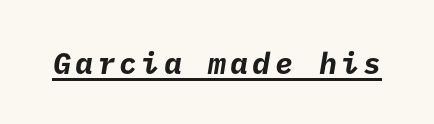
{"serif": "no", "bold": "yes", "weight": "bold", "width": "normal", "stroke_contrast": "low", "x_height": "medium", "underline": "yes", "glyph_px": 30}
